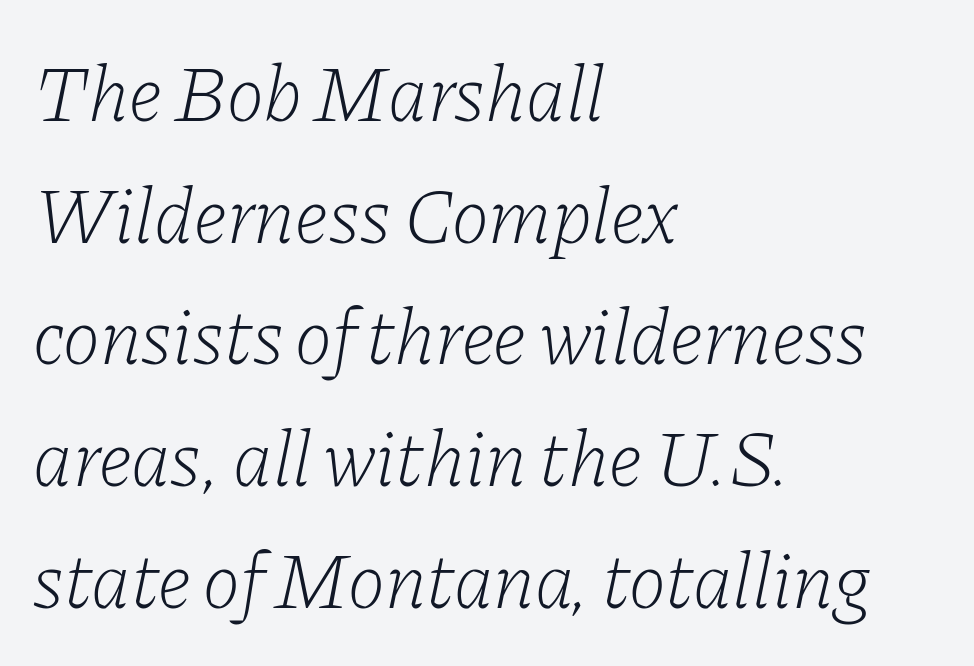
The words here are not underlined. Layout note: lines flush left. Honestly, the letter spacing is just normal — you wouldn't notice it. Is the type slanted? Yes — the strokes lean at a clear angle.
